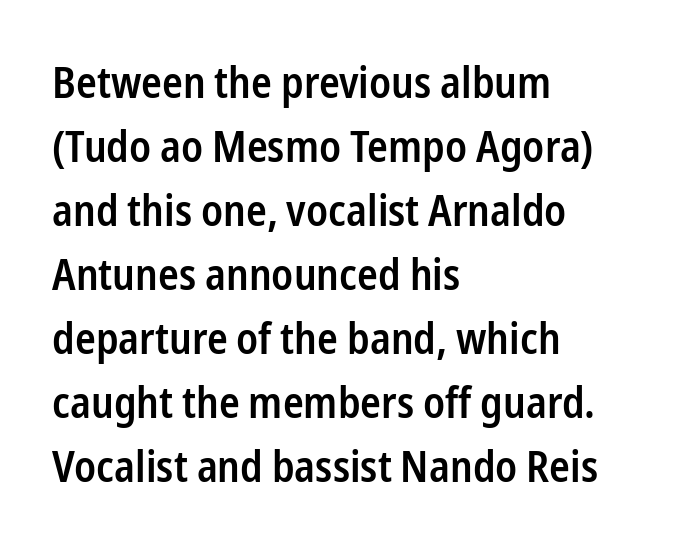
The image shows 43 px semibold, condensed sans-serif type, upright; set left-aligned, normal line spacing (1.49x), normal letter spacing, not underlined; low stroke contrast and a medium x-height.
